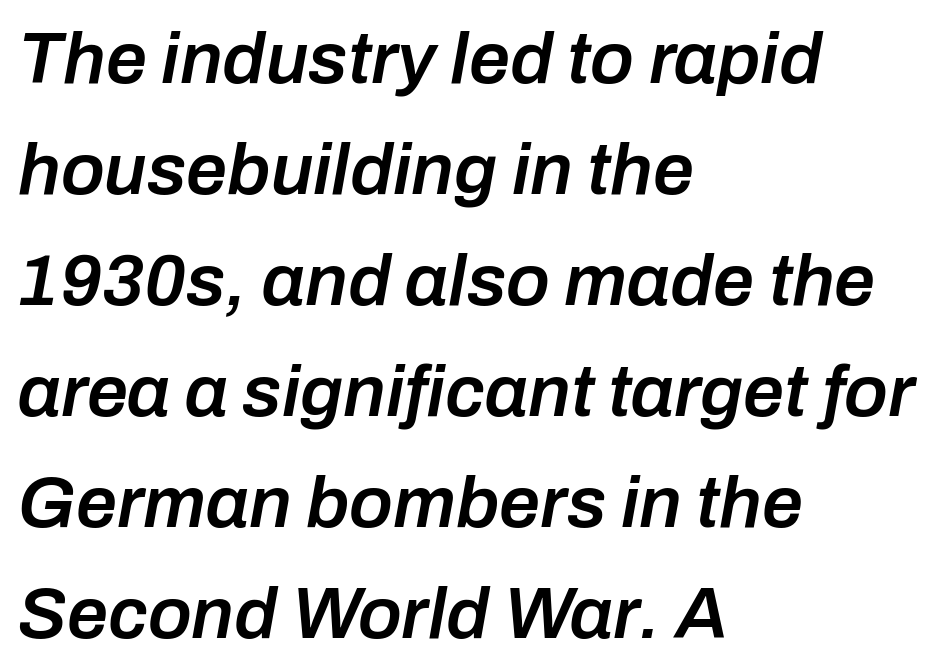
Q: Is the text bold? A: Semi-bold.
Q: Is the text italic (slanted)? A: Yes, it leans right by about 10 degrees.
Q: Is the text underlined? A: No.
Q: How is the paragraph aligned? A: Left-aligned.
Q: Is the spacing between letters normal or unusually wide? A: Normal.
Q: Is the spacing between lines tight, normal or loose? A: Normal.
Q: Width (condensed, normal, or wide)? A: Normal.
Q: Stroke contrast? A: Low.
Q: x-height? A: Medium.
Q: Monospaced? A: No.
